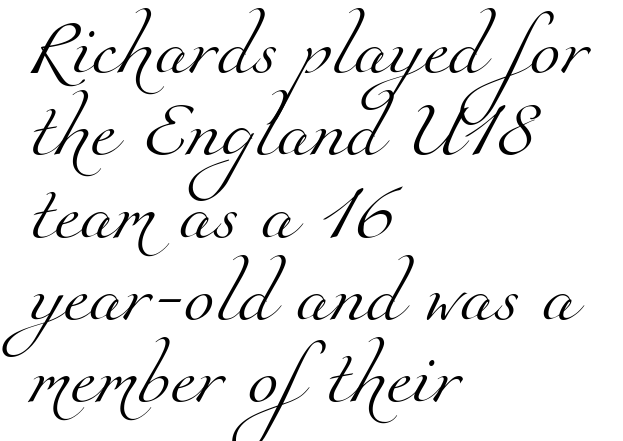
The image shows 56 px light serif type; set left-aligned, normal line spacing (1.47x), normal letter spacing, not underlined; medium stroke contrast and a small x-height.
